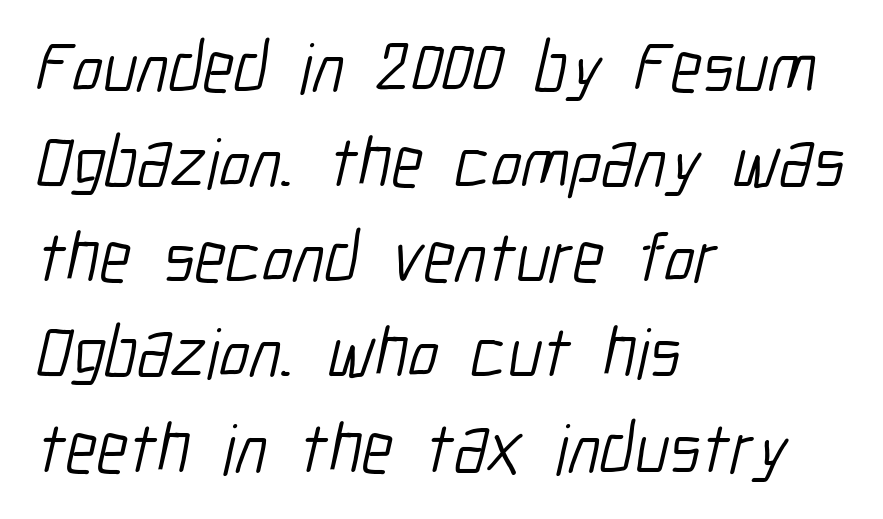
Q: Is the text bold? A: No.
Q: Is the typeface a serif or a sans-serif typeface? A: Sans-serif.
Q: Is the text underlined? A: No.
Q: How is the paragraph aligned? A: Left-aligned.
Q: Is the spacing between letters normal or unusually wide? A: Normal.
Q: Is the spacing between lines tight, normal or loose? A: Normal.
Q: Width (condensed, normal, or wide)? A: Condensed.
Q: Stroke contrast? A: Low.
Q: x-height? A: Medium.
Q: Monospaced? A: No.
